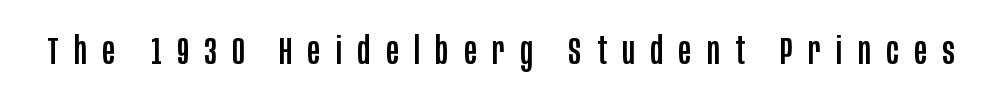
Q: Is the text italic (slanted)? A: No, it is upright.
Q: Is the typeface a serif or a sans-serif typeface? A: Sans-serif.
Q: Is the text underlined? A: No.
Q: Is the spacing between letters normal or unusually wide? A: Unusually wide.
Q: Width (condensed, normal, or wide)? A: Condensed.
Q: Stroke contrast? A: Low.
Q: x-height? A: Large.
Q: Monospaced? A: No.
